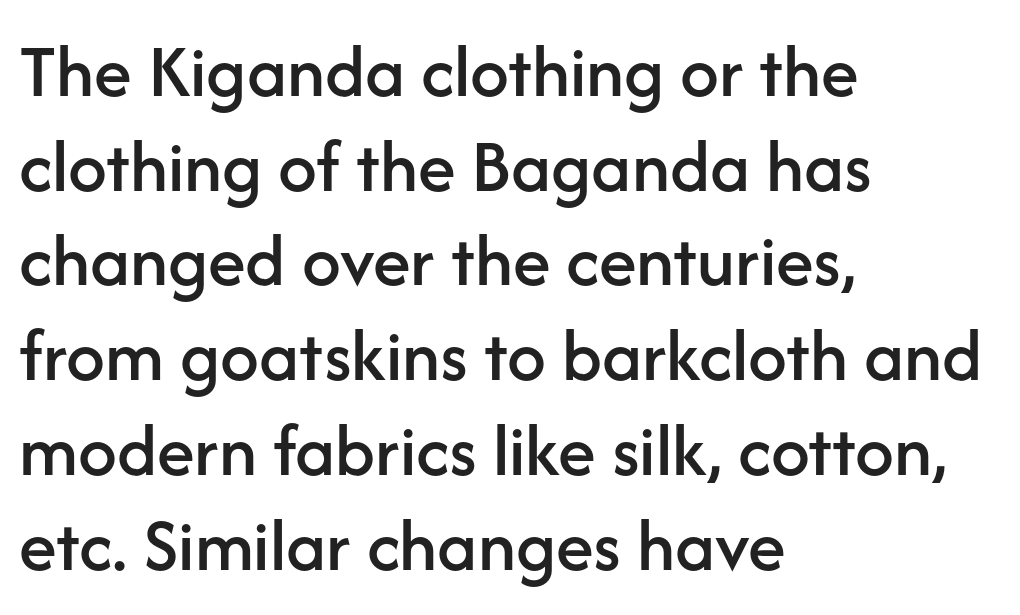
{"serif": "no", "italic": "no", "width": "normal", "stroke_contrast": "low", "x_height": "medium", "monospaced": "no", "underline": "no", "align": "left", "line_spacing_ratio": 1.23, "letter_spacing": "normal", "letter_spacing_em": 0.0, "glyph_px": 77}
